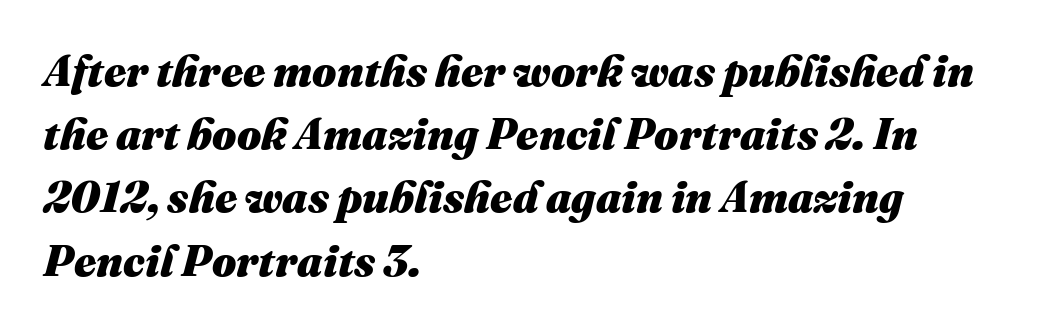
Q: Is the text bold? A: Yes.
Q: Is the text italic (slanted)? A: Yes, it leans right by about 16 degrees.
Q: Is the text underlined? A: No.
Q: How is the paragraph aligned? A: Left-aligned.
Q: Is the spacing between letters normal or unusually wide? A: Normal.
Q: Is the spacing between lines tight, normal or loose? A: Normal.
Q: Width (condensed, normal, or wide)? A: Normal.
Q: Stroke contrast? A: Medium.
Q: x-height? A: Medium.
Q: Monospaced? A: No.
